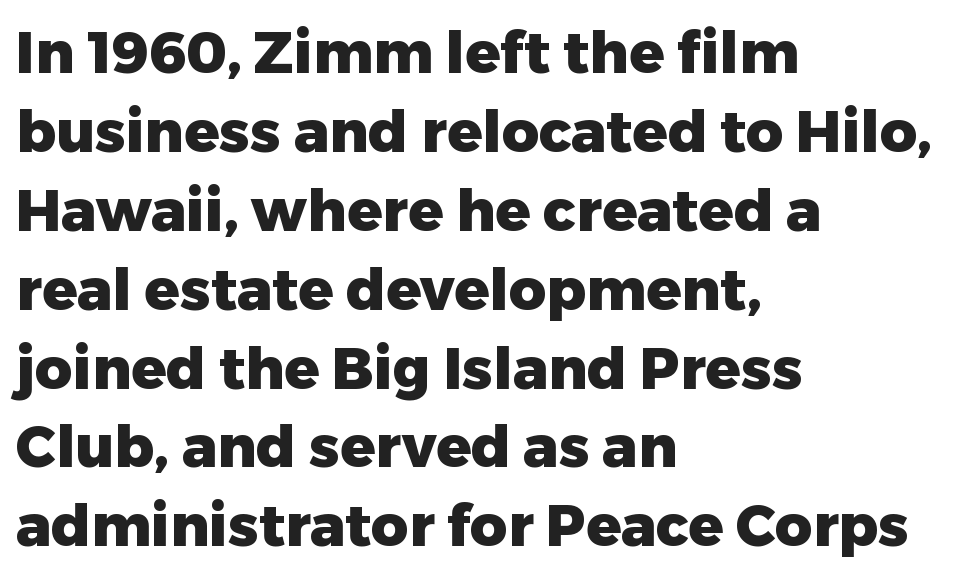
{"serif": "no", "italic": "no", "bold": "yes", "weight": "heavy", "width": "normal", "stroke_contrast": "low", "x_height": "medium", "monospaced": "no", "underline": "no", "align": "left", "line_spacing": "normal", "line_spacing_ratio": 1.36, "letter_spacing": "normal", "letter_spacing_em": 0.0, "glyph_px": 58}
